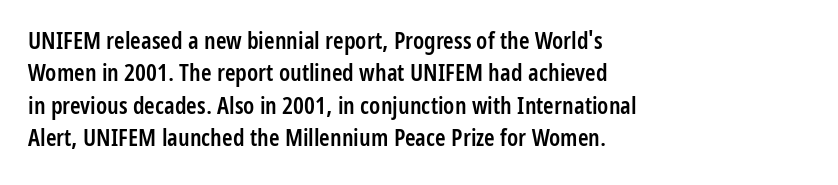
Q: Is the text bold? A: Semi-bold.
Q: Is the text italic (slanted)? A: No, it is upright.
Q: Is the text underlined? A: No.
Q: How is the paragraph aligned? A: Left-aligned.
Q: Is the spacing between letters normal or unusually wide? A: Normal.
Q: Is the spacing between lines tight, normal or loose? A: Normal.
